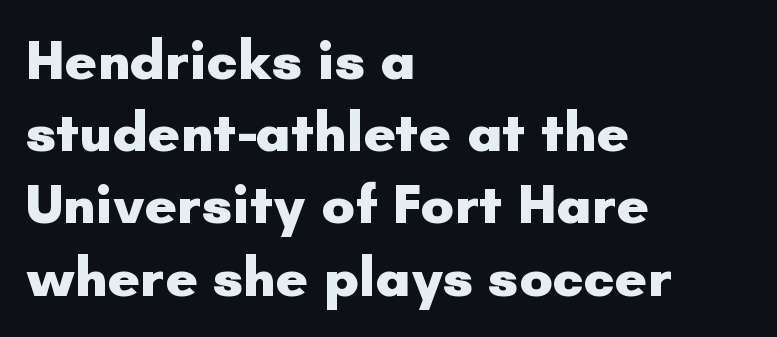
Nobody drew a line under any word here. As a designer I'd log this as weight 700, bold. The paragraph shown leans on its left margin. Nothing unusual about the tracking: characters are spaced as the font intends. Honestly, the row spacing looks completely unremarkable.
